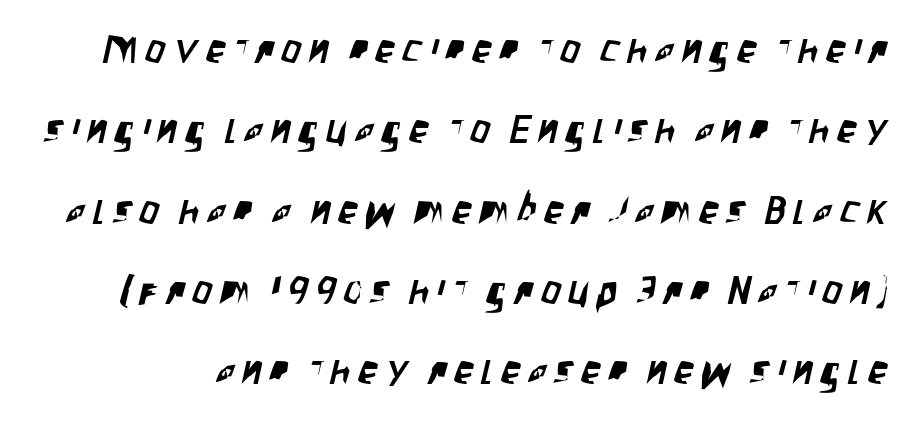
{"serif": "no", "width": "condensed", "stroke_contrast": "low", "x_height": "large", "monospaced": "no", "underline": "no", "line_spacing": "loose", "line_spacing_ratio": 2.06, "letter_spacing": "wide", "letter_spacing_em": 0.2, "glyph_px": 39}
